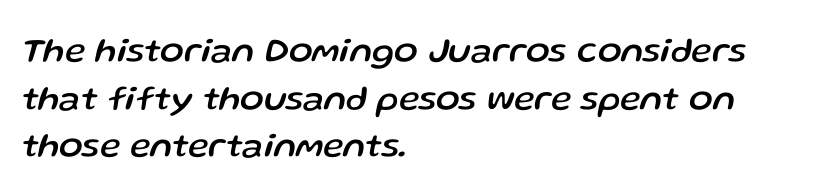
{"italic": "yes", "lean": "right", "slant_degrees": 13, "width": "normal", "stroke_contrast": "low", "x_height": "medium", "monospaced": "no", "underline": "no", "align": "left", "line_spacing": "normal", "line_spacing_ratio": 1.36, "letter_spacing": "normal", "letter_spacing_em": 0.0, "glyph_px": 35}
